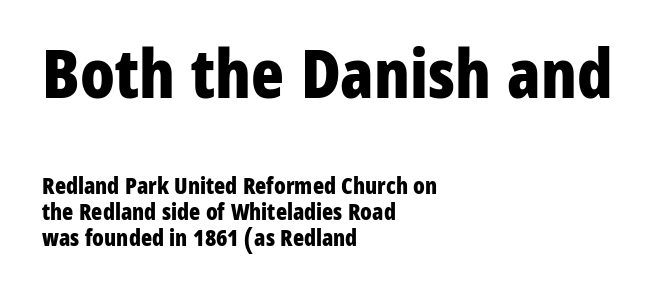
Q: Is the text bold? A: Yes.
Q: Is the text italic (slanted)? A: No, it is upright.
Q: Is the typeface a serif or a sans-serif typeface? A: Sans-serif.
Q: Is the text underlined? A: No.
Q: How is the paragraph aligned? A: Left-aligned.
Q: Is the spacing between letters normal or unusually wide? A: Normal.
Q: Is the spacing between lines tight, normal or loose? A: Tight.
Q: Which block of text is set in a larger size, the first (top) or the second (bottom)? A: The first (top) one.
Q: Width (condensed, normal, or wide)? A: Condensed.
Q: Stroke contrast? A: Low.
Q: x-height? A: Medium.
Q: Monospaced? A: No.
